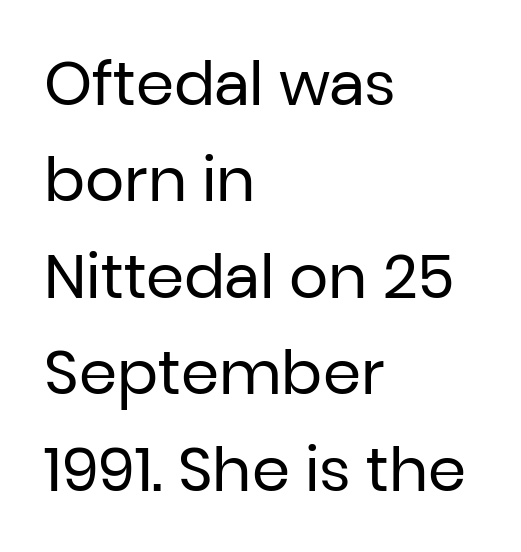
The image shows 61 px regular-weight sans-serif type, upright; set left-aligned, normal line spacing (1.58x), normal letter spacing, not underlined; low stroke contrast and a medium x-height.
